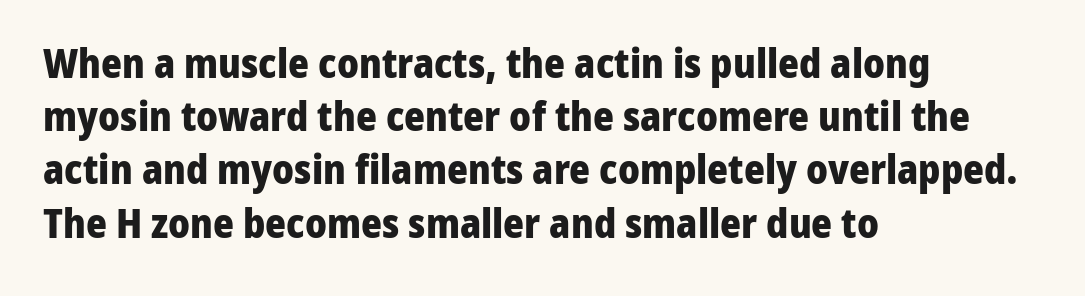
The image shows 40 px heavy sans-serif type, upright; set left-aligned, normal line spacing (1.33x), normal letter spacing, not underlined; low stroke contrast and a medium x-height.
